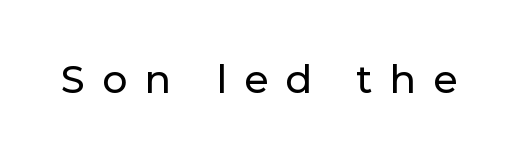
The image shows 39 px sans-serif type, upright; set unusually wide letter spacing (+0.44 em), not underlined; low stroke contrast and a medium x-height.
